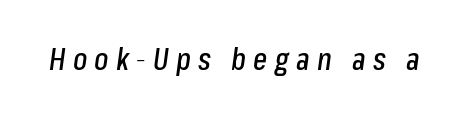
The image shows 30 px condensed type, italic (leaning right); set unusually wide letter spacing (+0.24 em), not underlined; low stroke contrast and a medium x-height.
